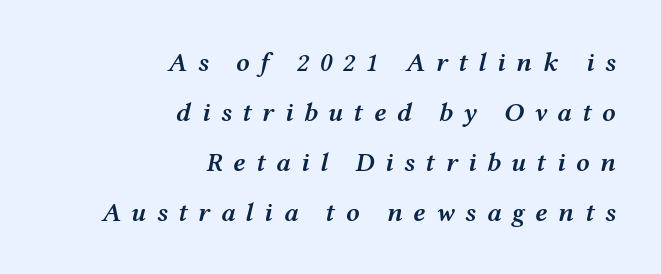
Q: Is the text bold? A: Semi-bold.
Q: Is the text italic (slanted)? A: Yes, it leans right by about 12 degrees.
Q: Is the text underlined? A: No.
Q: How is the paragraph aligned? A: Right-aligned.
Q: Is the spacing between letters normal or unusually wide? A: Unusually wide.
